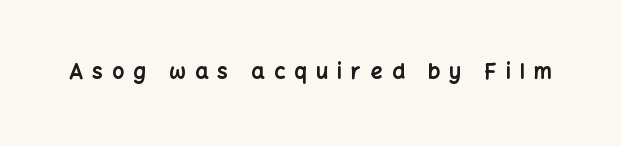
The image shows 21 px bold type, upright; set unusually wide letter spacing (+0.44 em), not underlined.
